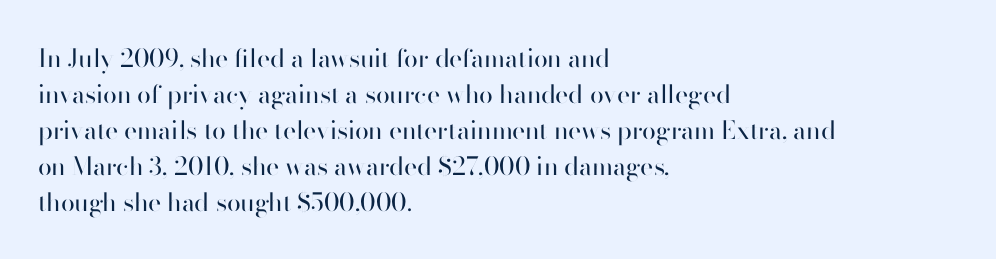
Q: Is the text bold? A: No.
Q: Is the text italic (slanted)? A: No, it is upright.
Q: Is the text underlined? A: No.
Q: How is the paragraph aligned? A: Left-aligned.
Q: Is the spacing between letters normal or unusually wide? A: Normal.
Q: Is the spacing between lines tight, normal or loose? A: Normal.
